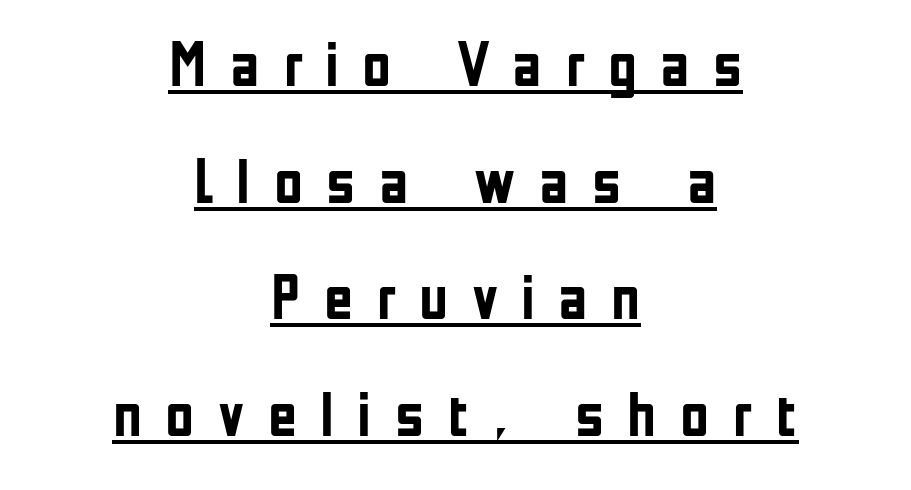
Q: Is the text bold? A: Yes.
Q: Is the text italic (slanted)? A: No, it is upright.
Q: Is the typeface a serif or a sans-serif typeface? A: Sans-serif.
Q: Is the text underlined? A: Yes.
Q: How is the paragraph aligned? A: Centered.
Q: Is the spacing between letters normal or unusually wide? A: Unusually wide.
Q: Width (condensed, normal, or wide)? A: Condensed.
Q: Stroke contrast? A: Low.
Q: x-height? A: Medium.
Q: Monospaced? A: No.
